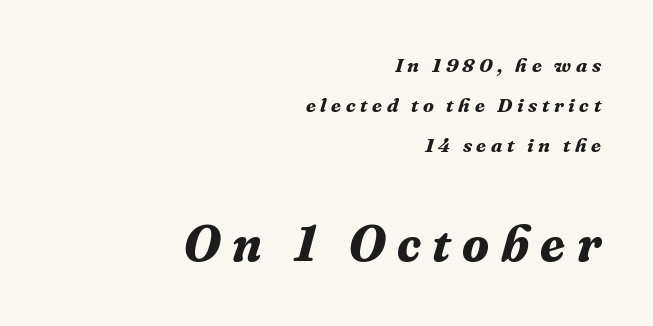
Heavy-handed strokes throughout: this text is bold. The leading is generous, giving the passage an open texture. Stroke terminals: seriffed. Teacher's note: observe the even right margin — that is flush-right alignment. Words float on clear page, feet unadorned. The emphasis by scale lands on block number two, below.
